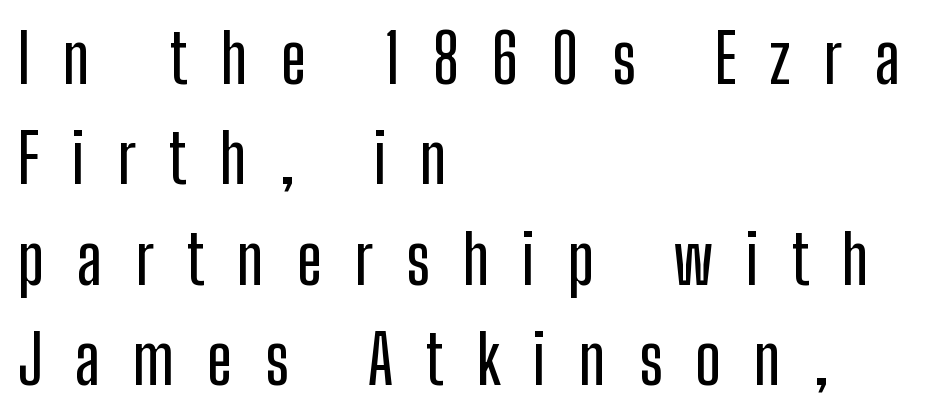
The image shows 67 px condensed sans-serif type, upright; set left-aligned, normal line spacing (1.5x), unusually wide letter spacing (+0.49 em), not underlined; low stroke contrast and a medium x-height.
